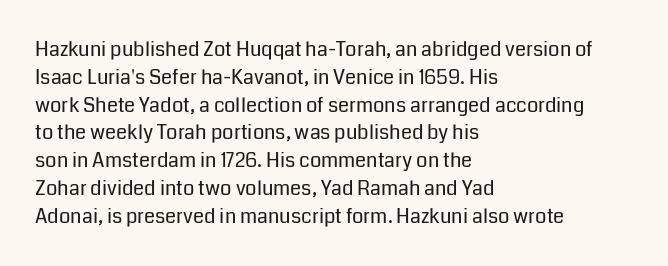
Nothing heavy about these letters — not bold at all. Compared with a centered layout, this one pins lines to the left instead. Spacing between characters is what you'd get straight out of the box. Posture: vertical. Anything drawn beneath the words? Only blank space.
